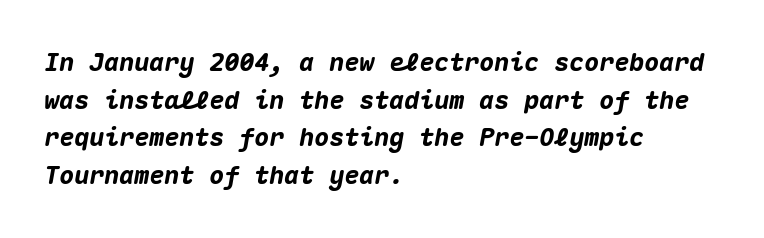
Q: Is the text bold? A: Yes.
Q: Is the text italic (slanted)? A: Yes, it leans right by about 10 degrees.
Q: Is the text underlined? A: No.
Q: How is the paragraph aligned? A: Left-aligned.
Q: Is the spacing between letters normal or unusually wide? A: Normal.
Q: Is the spacing between lines tight, normal or loose? A: Normal.
